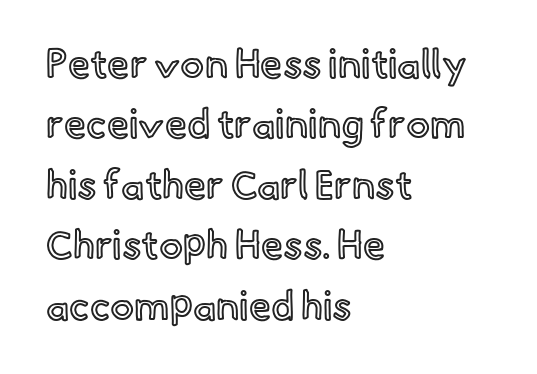
The image shows 40 px text type, upright; set left-aligned, normal line spacing (1.51x), normal letter spacing, not underlined; a small x-height.
